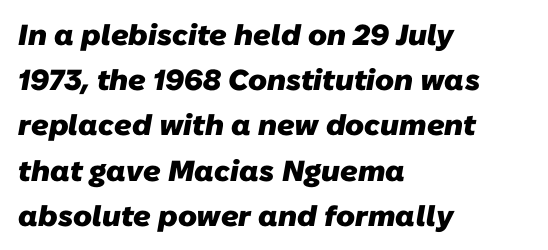
Q: Is the text bold? A: Yes.
Q: Is the typeface a serif or a sans-serif typeface? A: Sans-serif.
Q: Is the text underlined? A: No.
Q: How is the paragraph aligned? A: Left-aligned.
Q: Is the spacing between letters normal or unusually wide? A: Normal.
Q: Is the spacing between lines tight, normal or loose? A: Normal.
Q: Width (condensed, normal, or wide)? A: Normal.
Q: Stroke contrast? A: Low.
Q: x-height? A: Medium.
Q: Monospaced? A: No.
